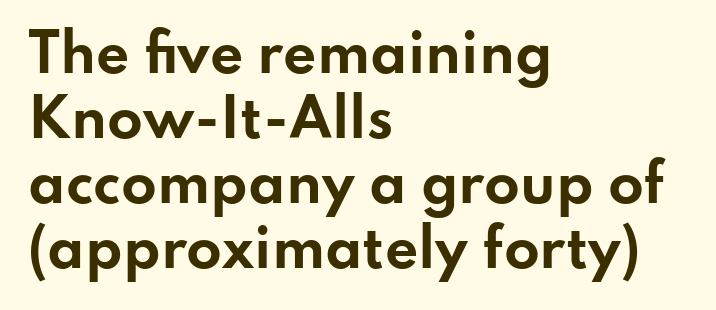
Summary of vertical rhythm: regular, with standard interline spacing. Leftover space on each line is placed entirely after the last word. The string is rendered with underlining switched off. Designer's note — italics off, roman on. Spacing verdict: proportional, widths tailored to each character.
